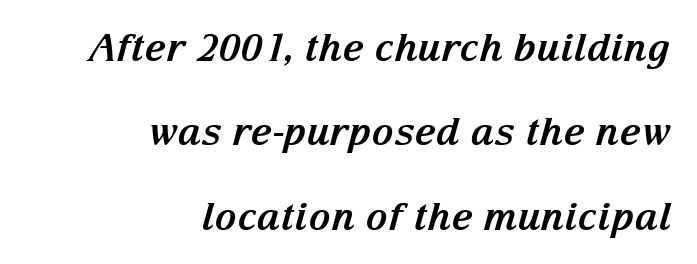
{"serif": "yes", "italic": "yes", "lean": "right", "slant_degrees": 15, "bold": "yes", "weight": "bold", "width": "normal", "stroke_contrast": "medium", "x_height": "medium", "monospaced": "no", "underline": "no", "align": "right", "line_spacing": "loose", "line_spacing_ratio": 2.22, "letter_spacing": "normal", "letter_spacing_em": 0.0, "glyph_px": 38}
